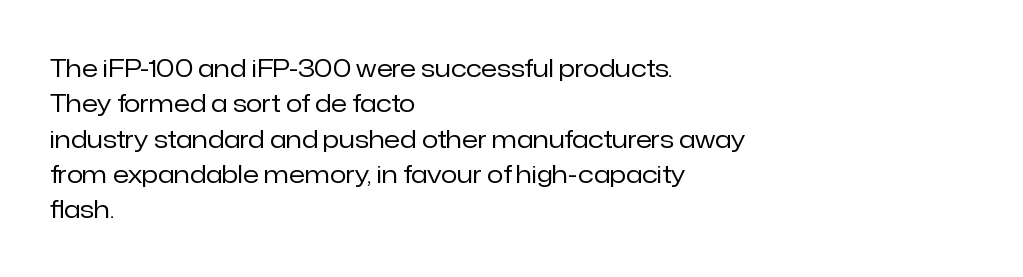
The image shows 24 px text type, upright; set left-aligned, normal line spacing (1.47x), normal letter spacing, not underlined.
